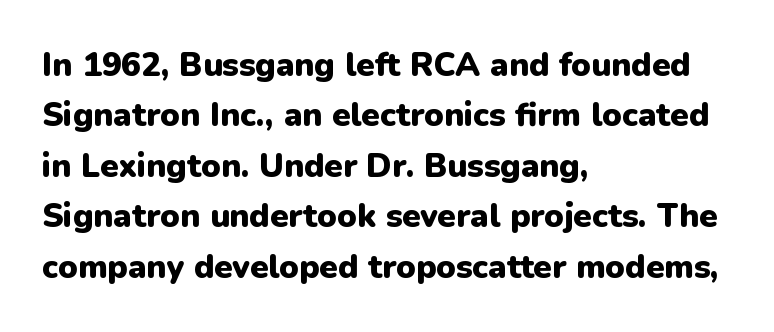
The type is set solid horizontally, with unmodified tracking. Check where the strokes stop: nothing finishes them off — pure sans. The passage shown stacks its lines at a standard gap. Descenders are the only things crossing below the line. A student would call this left alignment; a typographer would say flush left, rag right.
